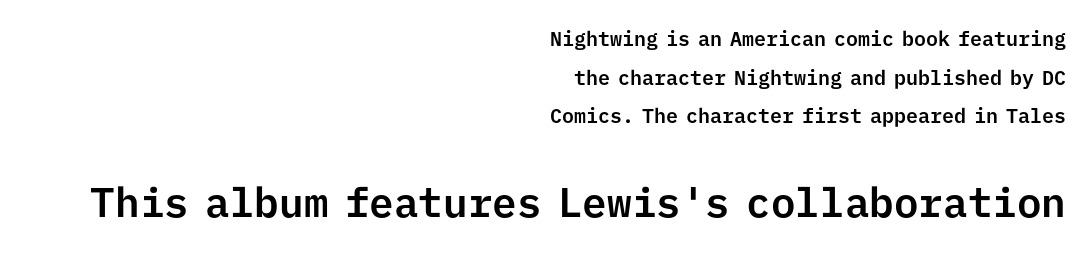
Q: Is the text italic (slanted)? A: No, it is upright.
Q: Is the typeface a serif or a sans-serif typeface? A: Sans-serif.
Q: Is the text underlined? A: No.
Q: How is the paragraph aligned? A: Right-aligned.
Q: Is the spacing between letters normal or unusually wide? A: Normal.
Q: Is the spacing between lines tight, normal or loose? A: Loose.
Q: Which block of text is set in a larger size, the first (top) or the second (bottom)? A: The second (bottom) one.
Q: Width (condensed, normal, or wide)? A: Normal.
Q: Stroke contrast? A: Low.
Q: x-height? A: Medium.
Q: Monospaced? A: Yes.
